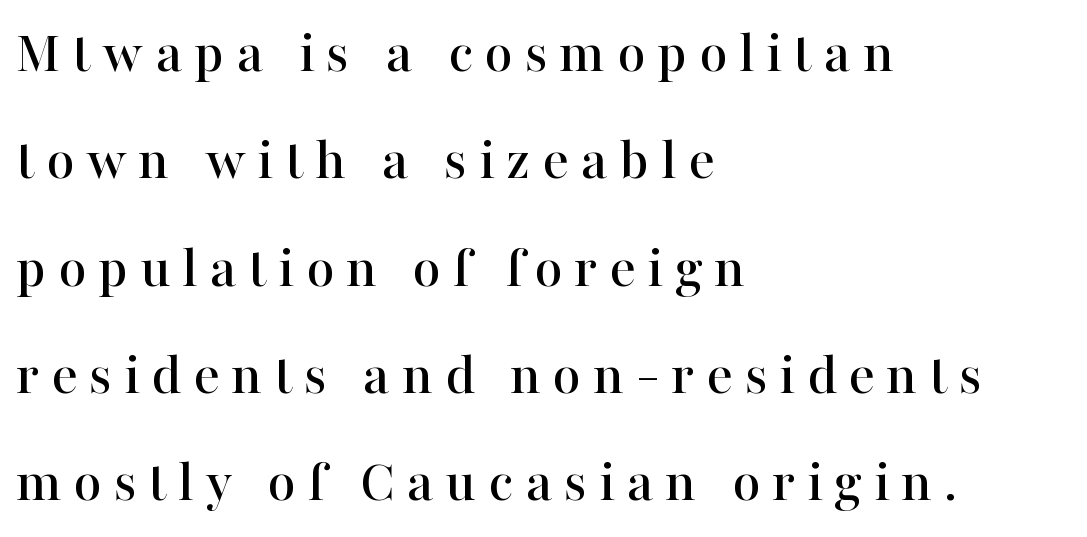
The image shows 61 px serif type, upright; set left-aligned, line spacing 1.76x, not underlined; high stroke contrast and a medium x-height.
